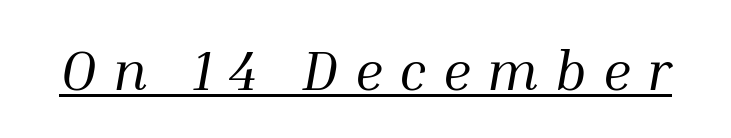
The image shows 56 px regular-weight serif type, italic (leaning right); set unusually wide letter spacing (+0.29 em), underlined; medium stroke contrast and a medium x-height.
